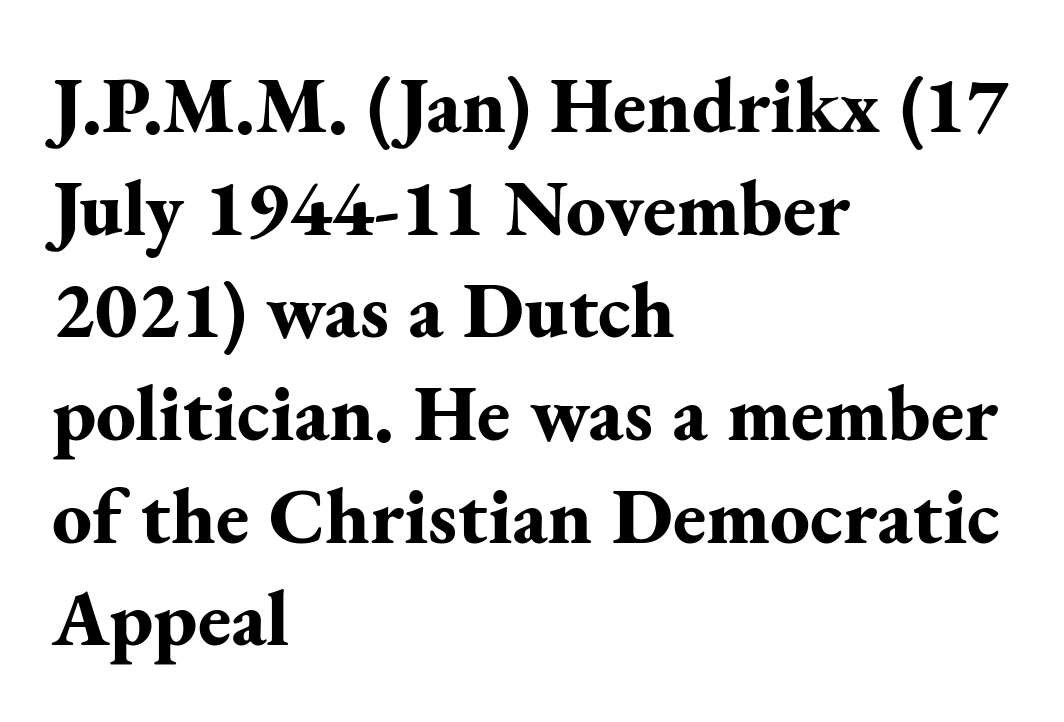
Q: Is the text bold? A: Yes.
Q: Is the text italic (slanted)? A: No, it is upright.
Q: Is the typeface a serif or a sans-serif typeface? A: Serif.
Q: Is the text underlined? A: No.
Q: How is the paragraph aligned? A: Left-aligned.
Q: Is the spacing between letters normal or unusually wide? A: Normal.
Q: Is the spacing between lines tight, normal or loose? A: Normal.
Q: Width (condensed, normal, or wide)? A: Normal.
Q: Stroke contrast? A: Medium.
Q: x-height? A: Small.
Q: Monospaced? A: No.
